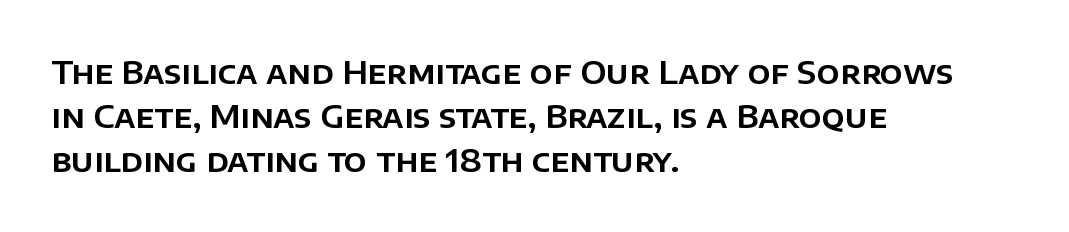
The image shows 32 px sans-serif type, upright; set left-aligned, normal line spacing (1.38x), normal letter spacing, not underlined; low stroke contrast and a large x-height.
